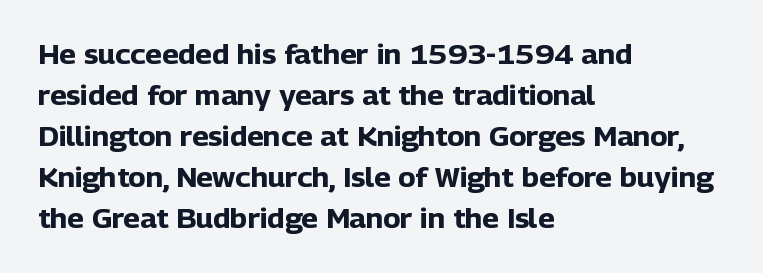
The image shows 26 px bold type, upright; set left-aligned, normal line spacing (1.58x), normal letter spacing, not underlined.
